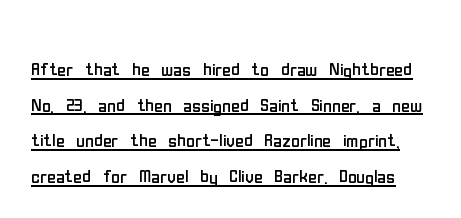
{"italic": "no", "bold": "no", "underline": "yes", "line_spacing": "normal", "line_spacing_ratio": 1.48, "letter_spacing": "normal", "letter_spacing_em": 0.0, "glyph_px": 24}
